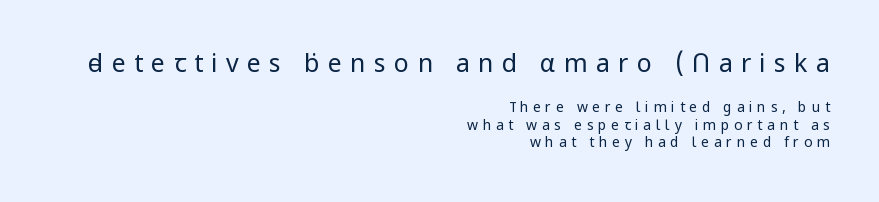
Just letters on the line, the space beneath them empty. The tracking reads as deliberately expanded to a designer's eye. Rendered with straight, roman letterforms. The font sits on the lighter half of the weight spectrum, regular included. A student would call this right alignment; a typographer would say flush right, rag left.
